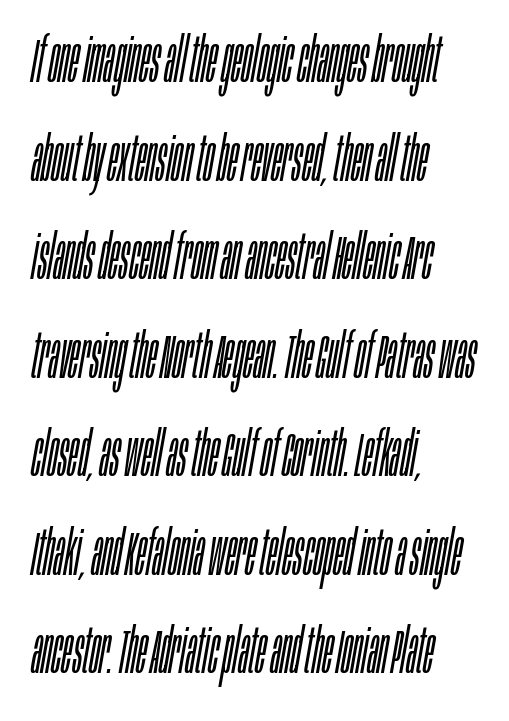
The image shows 62 px light, condensed type, italic (leaning right); set left-aligned, normal line spacing (1.59x), normal letter spacing, not underlined; low stroke contrast and a large x-height.
